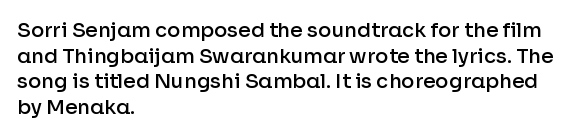
Caption: multi-line text, flush left, ragged right. This sample keeps an unexceptional amount of space between lines. Glance below the letters and you will spot only blank space. How are the letters spaced? Ordinarily, with no added tracking. The letters stand straight up with perfectly vertical stems.
